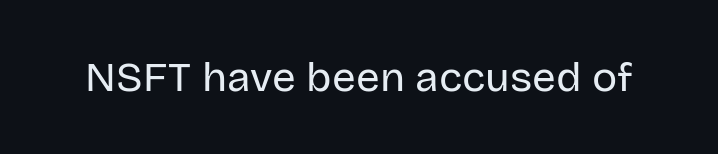
{"serif": "no", "italic": "no", "bold": "no", "weight": "regular", "width": "normal", "stroke_contrast": "low", "x_height": "large", "monospaced": "no", "underline": "no", "letter_spacing": "normal", "letter_spacing_em": 0.0, "glyph_px": 42}
